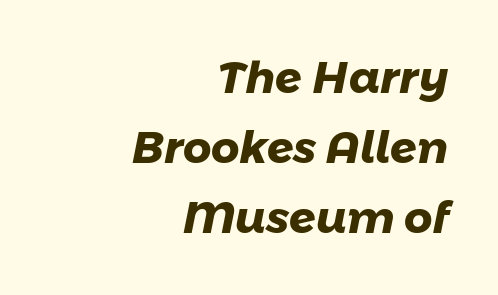
Q: Is the text bold? A: Yes.
Q: Is the typeface a serif or a sans-serif typeface? A: Sans-serif.
Q: Is the text underlined? A: No.
Q: How is the paragraph aligned? A: Right-aligned.
Q: Is the spacing between letters normal or unusually wide? A: Normal.
Q: Is the spacing between lines tight, normal or loose? A: Normal.
Q: Width (condensed, normal, or wide)? A: Normal.
Q: Stroke contrast? A: Low.
Q: x-height? A: Medium.
Q: Monospaced? A: No.
